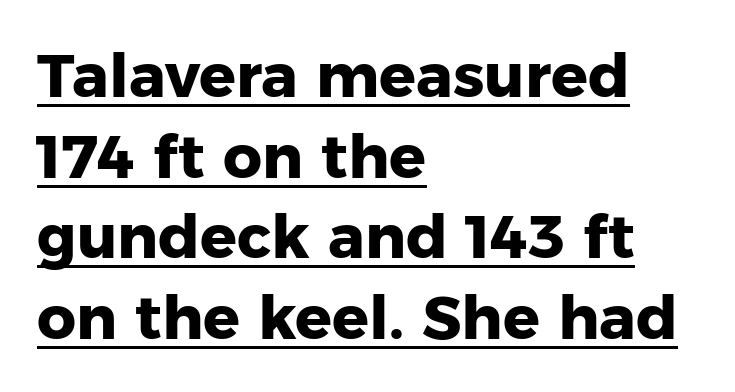
Q: Is the text bold? A: Yes.
Q: Is the text italic (slanted)? A: No, it is upright.
Q: Is the typeface a serif or a sans-serif typeface? A: Sans-serif.
Q: Is the text underlined? A: Yes.
Q: How is the paragraph aligned? A: Left-aligned.
Q: Is the spacing between letters normal or unusually wide? A: Normal.
Q: Is the spacing between lines tight, normal or loose? A: Normal.
Q: Width (condensed, normal, or wide)? A: Normal.
Q: Stroke contrast? A: Low.
Q: x-height? A: Medium.
Q: Monospaced? A: No.
